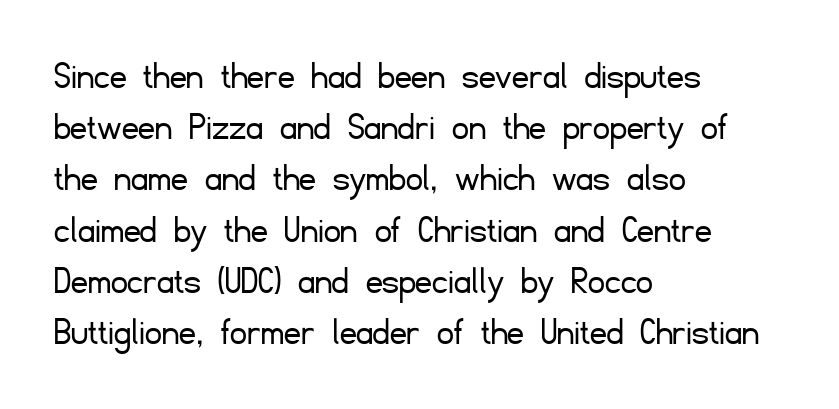
The image shows 41 px light sans-serif type, upright; set left-aligned, normal line spacing (1.25x), normal letter spacing, not underlined; low stroke contrast and a small x-height.
